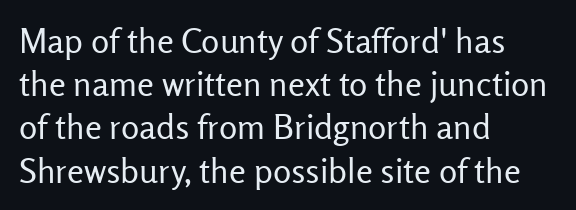
{"serif": "no", "italic": "no", "bold": "no", "weight": "regular", "width": "normal", "stroke_contrast": "low", "x_height": "medium", "monospaced": "no", "underline": "no", "align": "left", "line_spacing": "normal", "line_spacing_ratio": 1.27, "letter_spacing": "normal", "letter_spacing_em": 0.0, "glyph_px": 34}
